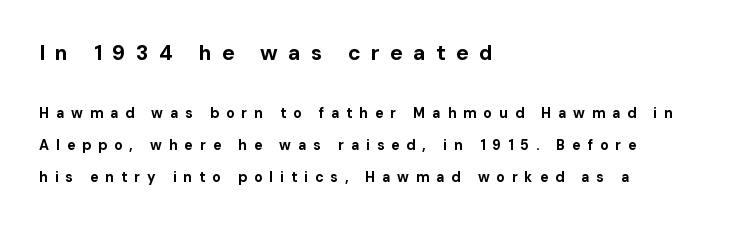
Q: Is the text bold? A: Yes.
Q: Is the text italic (slanted)? A: No, it is upright.
Q: Is the text underlined? A: No.
Q: How is the paragraph aligned? A: Left-aligned.
Q: Is the spacing between letters normal or unusually wide? A: Unusually wide.
Q: Is the spacing between lines tight, normal or loose? A: Loose.
Q: Which block of text is set in a larger size, the first (top) or the second (bottom)? A: The first (top) one.
